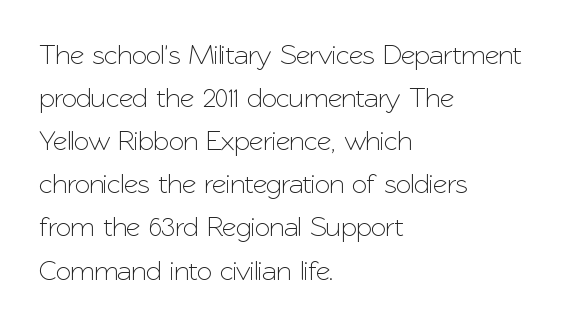
{"serif": "no", "italic": "no", "width": "normal", "stroke_contrast": "low", "x_height": "medium", "monospaced": "no", "underline": "no", "align": "left", "line_spacing": "normal", "line_spacing_ratio": 1.54, "letter_spacing": "normal", "letter_spacing_em": 0.0, "glyph_px": 28}
